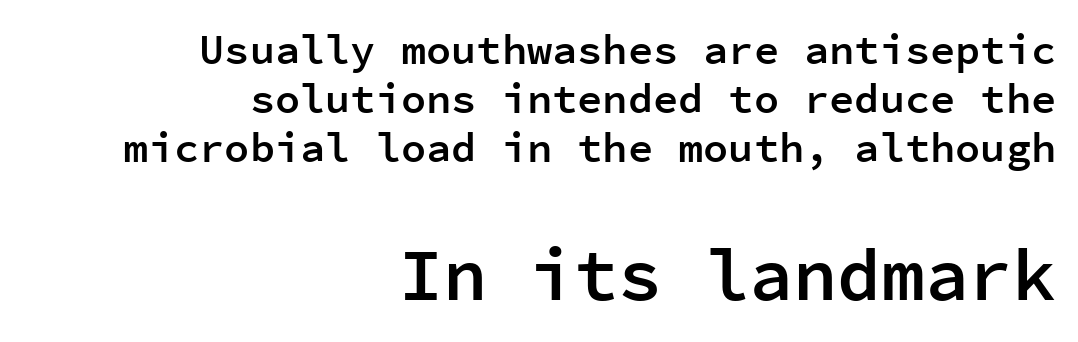
Q: Is the text bold? A: Semi-bold.
Q: Is the text italic (slanted)? A: No, it is upright.
Q: Is the typeface a serif or a sans-serif typeface? A: Sans-serif.
Q: Is the text underlined? A: No.
Q: How is the paragraph aligned? A: Right-aligned.
Q: Is the spacing between letters normal or unusually wide? A: Normal.
Q: Which block of text is set in a larger size, the first (top) or the second (bottom)? A: The second (bottom) one.
Q: Width (condensed, normal, or wide)? A: Normal.
Q: Stroke contrast? A: Low.
Q: x-height? A: Medium.
Q: Monospaced? A: Yes.
